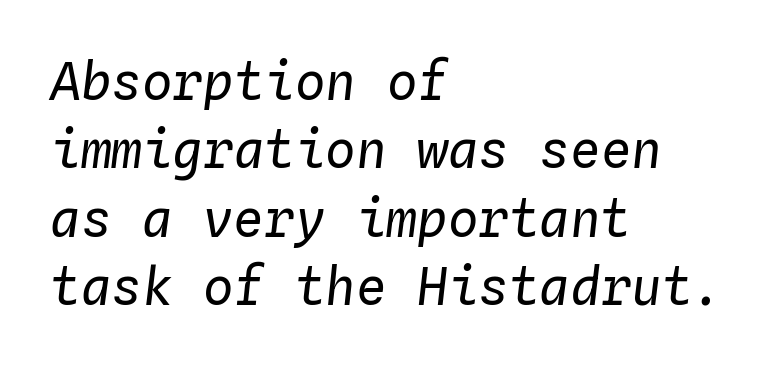
Is this a fixed-width face? Yes — each glyph sits in an identical cell. The leading is moderate, giving the passage an even texture. Slant detected: the letters are inclined. The area under the type is left untouched. Reading down the block, your eye returns to a fixed left position each line. How are the letters spaced? Ordinarily, with no added tracking.
